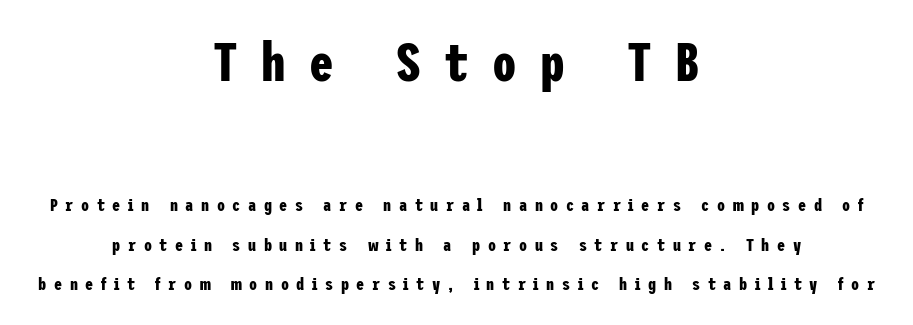
Q: Is the text bold? A: Yes.
Q: Is the text italic (slanted)? A: No, it is upright.
Q: Is the typeface a serif or a sans-serif typeface? A: Sans-serif.
Q: Is the text underlined? A: No.
Q: How is the paragraph aligned? A: Centered.
Q: Is the spacing between letters normal or unusually wide? A: Unusually wide.
Q: Is the spacing between lines tight, normal or loose? A: Loose.
Q: Which block of text is set in a larger size, the first (top) or the second (bottom)? A: The first (top) one.
Q: Width (condensed, normal, or wide)? A: Condensed.
Q: Stroke contrast? A: Low.
Q: x-height? A: Medium.
